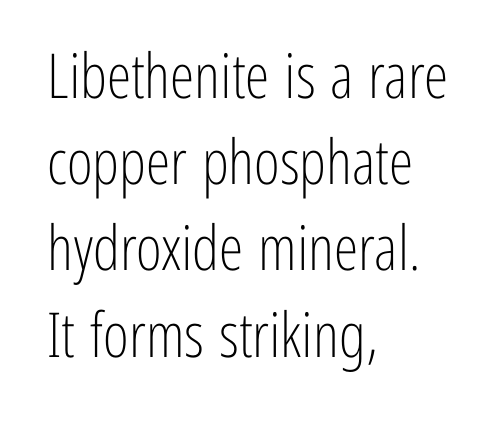
The passage is arranged the way most books set body copy — flush left. Plain, unruled lines of type. This sample uses a sans-serif face. The typeface has the unassuming heft of standard copy or less. Italic? Not at all — the glyphs are vertical. This sample has the flowing, uneven cadence of proportional lettering.
